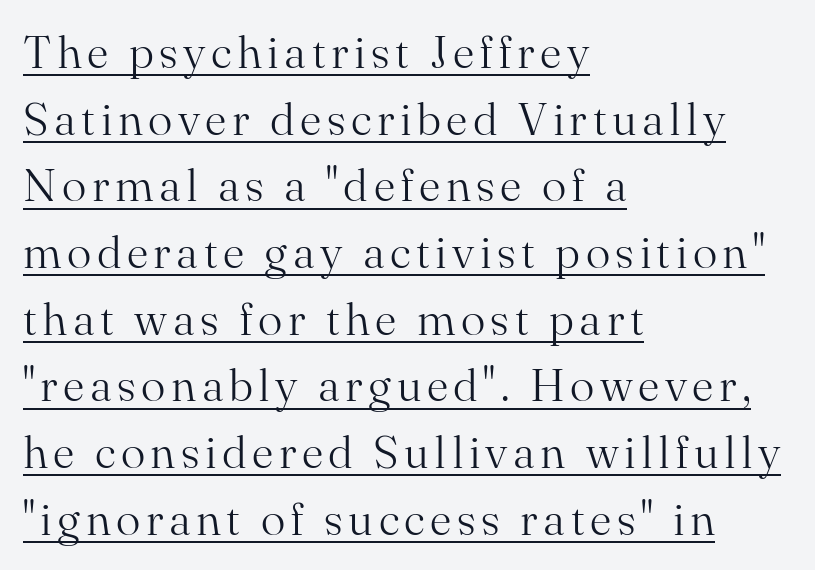
Q: Is the text bold? A: No.
Q: Is the text italic (slanted)? A: No, it is upright.
Q: Is the typeface a serif or a sans-serif typeface? A: Serif.
Q: Is the text underlined? A: Yes.
Q: How is the paragraph aligned? A: Left-aligned.
Q: Is the spacing between lines tight, normal or loose? A: Normal.
Q: Width (condensed, normal, or wide)? A: Normal.
Q: Stroke contrast? A: Medium.
Q: x-height? A: Small.
Q: Monospaced? A: No.
